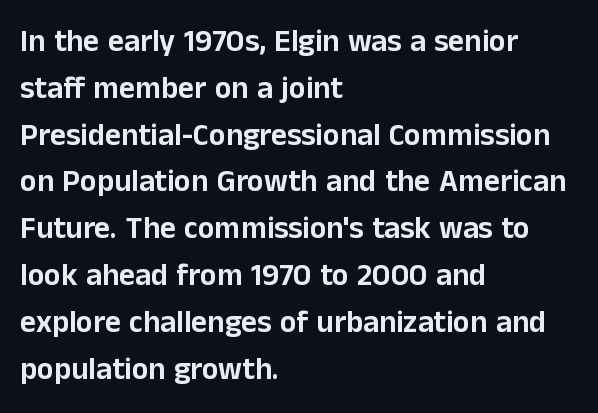
{"serif": "no", "italic": "no", "width": "normal", "stroke_contrast": "low", "x_height": "medium", "monospaced": "no", "underline": "no", "align": "left", "line_spacing": "normal", "line_spacing_ratio": 1.51, "letter_spacing": "normal", "letter_spacing_em": 0.0, "glyph_px": 31}
